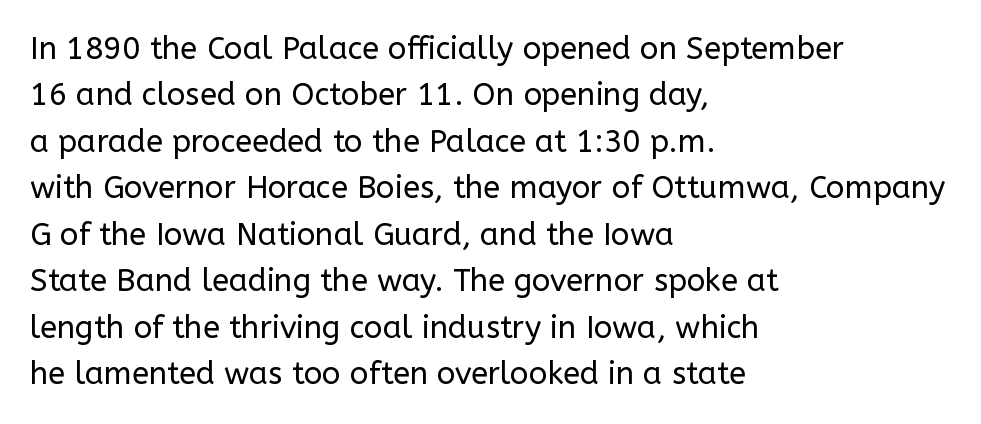
Characters remain perfectly vertical along every line. Default kerning and tracking; the words read as compact shapes. Vertically, the passage feels balanced, rows spaced as you'd expect. This sample uses a sans-serif face.
